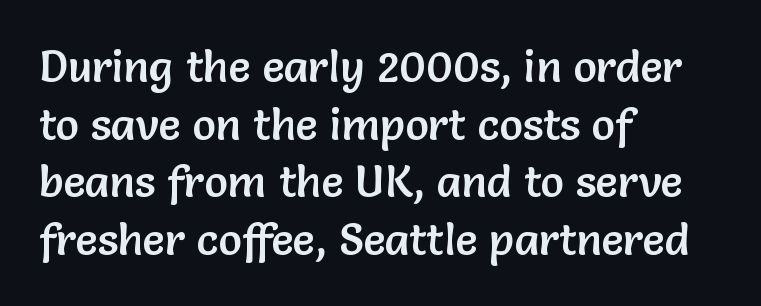
The image shows 44 px sans-serif type, upright; set left-aligned, normal line spacing (1.31x), normal letter spacing, not underlined; low stroke contrast and a medium x-height.
